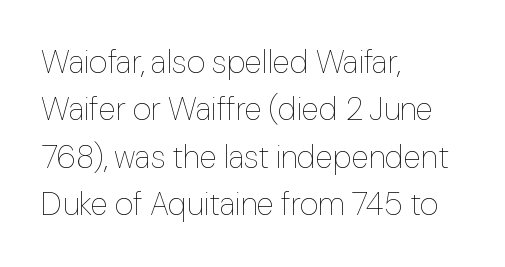
The image shows 32 px thin type, upright; set left-aligned, normal line spacing (1.48x), normal letter spacing, not underlined; low stroke contrast and a medium x-height.
